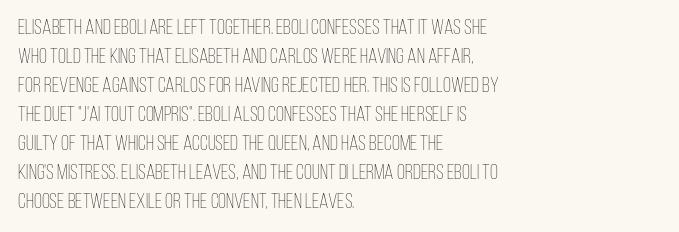
The image shows 21 px text type, upright; set left-aligned, normal line spacing (1.38x), normal letter spacing, not underlined.
